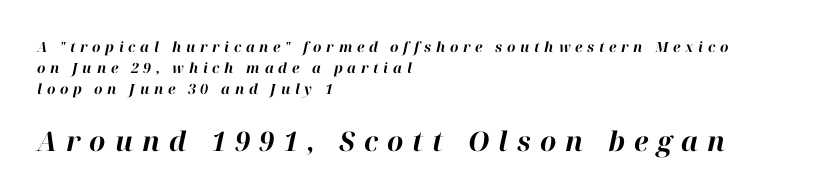
{"italic": "yes", "lean": "right", "slant_degrees": 12, "bold": "yes", "underline": "no", "align": "left", "line_spacing": "normal", "line_spacing_ratio": 1.5, "letter_spacing": "wide", "letter_spacing_em": 0.33, "larger_block": "second", "size_ratio": 1.93, "glyph_px": 27}
